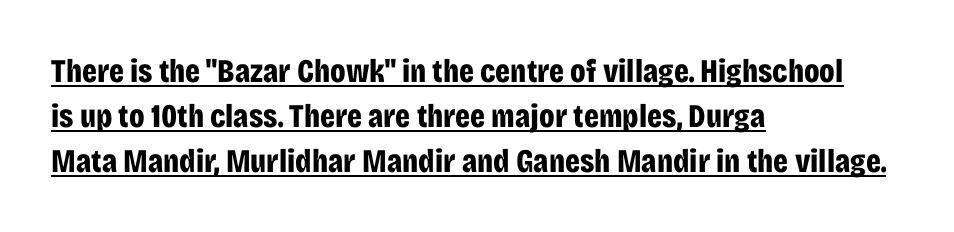
{"serif": "no", "italic": "no", "bold": "yes", "weight": "bold", "width": "condensed", "stroke_contrast": "low", "x_height": "large", "monospaced": "no", "underline": "yes", "align": "left", "line_spacing": "normal", "line_spacing_ratio": 1.36, "letter_spacing": "normal", "letter_spacing_em": 0.0, "glyph_px": 33}
